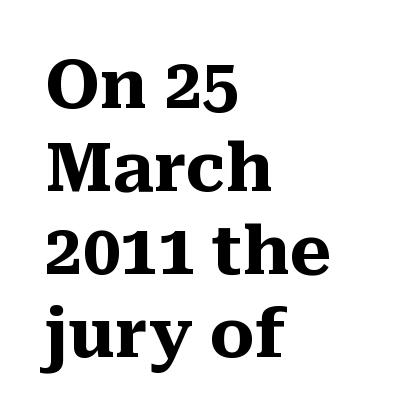
{"serif": "yes", "italic": "no", "bold": "yes", "weight": "heavy", "width": "normal", "stroke_contrast": "medium", "x_height": "medium", "monospaced": "no", "underline": "no", "align": "left", "line_spacing_ratio": 1.24, "letter_spacing": "normal", "letter_spacing_em": 0.0, "glyph_px": 67}
